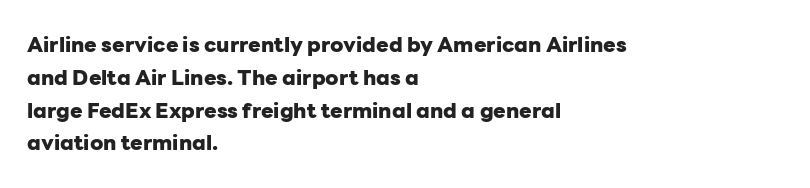
Weight check: bold — yes, fully. This rendering features lettering with no underline. This is the regular roman posture of the typeface. Is there much room between lines? A standard amount, neither cramped nor airy. No extra tracking has been applied to these lines. The rag falls on the right side of this text block.
